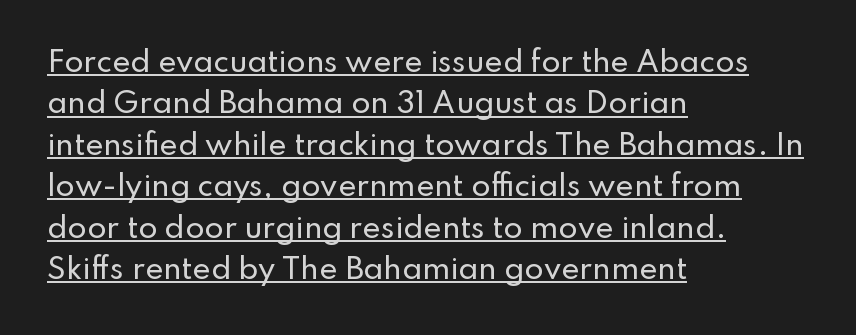
The image shows 28 px sans-serif type, upright; set left-aligned, normal line spacing (1.48x), normal letter spacing, underlined; low stroke contrast and a small x-height.
